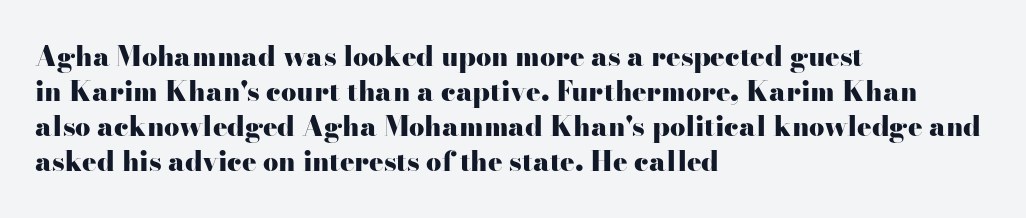
Q: Is the text bold? A: Yes.
Q: Is the text italic (slanted)? A: No, it is upright.
Q: Is the text underlined? A: No.
Q: How is the paragraph aligned? A: Left-aligned.
Q: Is the spacing between letters normal or unusually wide? A: Normal.
Q: Is the spacing between lines tight, normal or loose? A: Normal.
